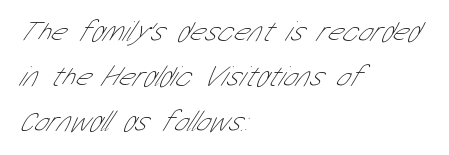
The image shows 29 px thin, condensed sans-serif type; set left-aligned, normal line spacing (1.56x), normal letter spacing, not underlined; low stroke contrast and a medium x-height.
